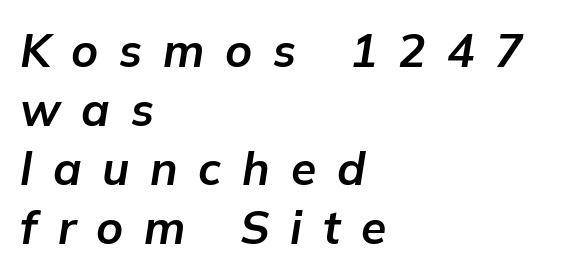
The image shows 46 px bold type, italic (leaning right); set left-aligned, normal line spacing (1.28x), unusually wide letter spacing (+0.45 em), not underlined; low stroke contrast and a medium x-height.
